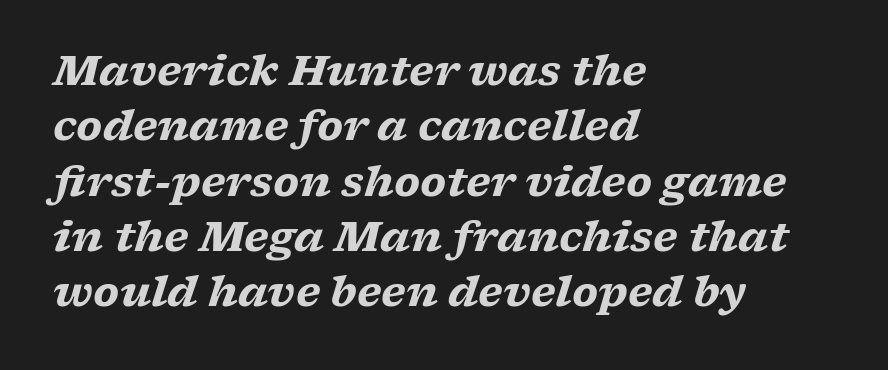
Q: Is the text bold? A: Yes.
Q: Is the text italic (slanted)? A: Yes, it leans right by about 17 degrees.
Q: Is the typeface a serif or a sans-serif typeface? A: Serif.
Q: Is the text underlined? A: No.
Q: How is the paragraph aligned? A: Left-aligned.
Q: Is the spacing between letters normal or unusually wide? A: Normal.
Q: Is the spacing between lines tight, normal or loose? A: Normal.
Q: Width (condensed, normal, or wide)? A: Wide.
Q: Stroke contrast? A: Low.
Q: x-height? A: Medium.
Q: Monospaced? A: No.
